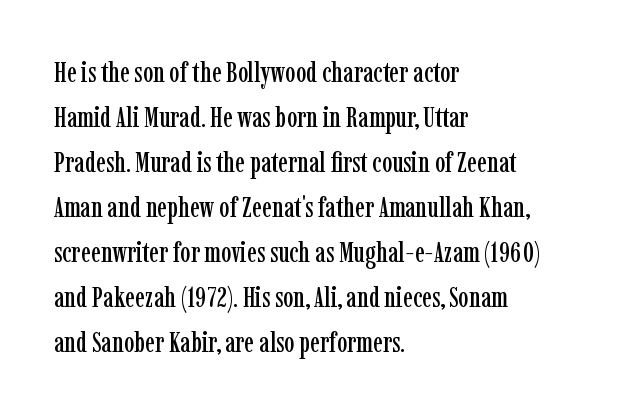
{"serif": "yes", "italic": "no", "width": "condensed", "stroke_contrast": "low", "x_height": "medium", "monospaced": "no", "underline": "no", "align": "left", "line_spacing": "normal", "line_spacing_ratio": 1.55, "letter_spacing": "normal", "letter_spacing_em": 0.0, "glyph_px": 29}
